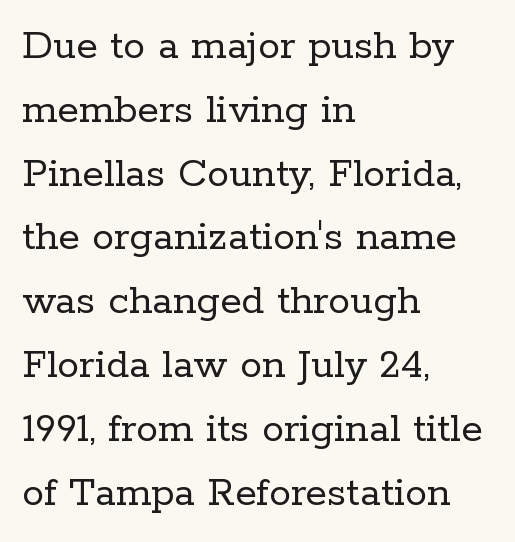
No chunkiness to these letters — they're not bold. Students, note that the glyphs here touch the page at normal intervals. Is this a sans? No — the strokes have serifs. The baseline area is clear. These lines were composed using upright roman letters. Varying glyph widths throughout — classic text-font behaviour.
